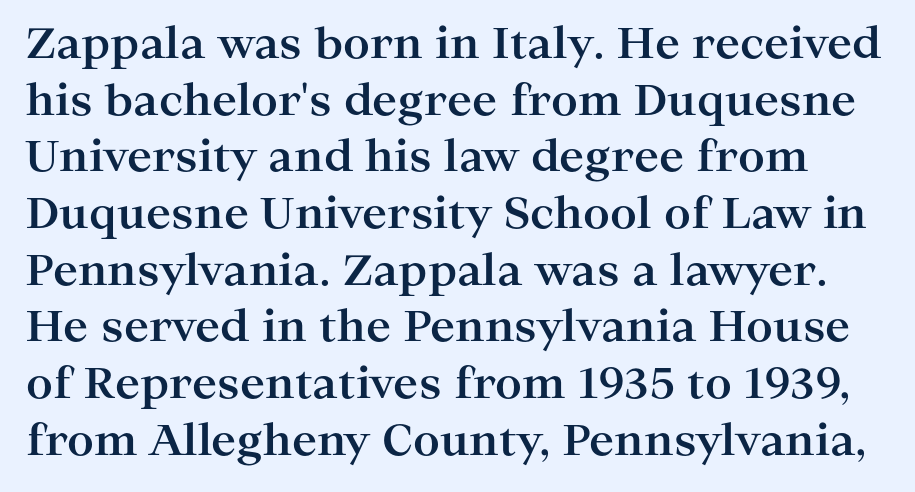
Q: Is the text bold? A: Yes.
Q: Is the text italic (slanted)? A: No, it is upright.
Q: Is the typeface a serif or a sans-serif typeface? A: Serif.
Q: Is the text underlined? A: No.
Q: Is the spacing between letters normal or unusually wide? A: Normal.
Q: Is the spacing between lines tight, normal or loose? A: Normal.
Q: Width (condensed, normal, or wide)? A: Wide.
Q: Stroke contrast? A: High.
Q: x-height? A: Medium.
Q: Monospaced? A: No.
